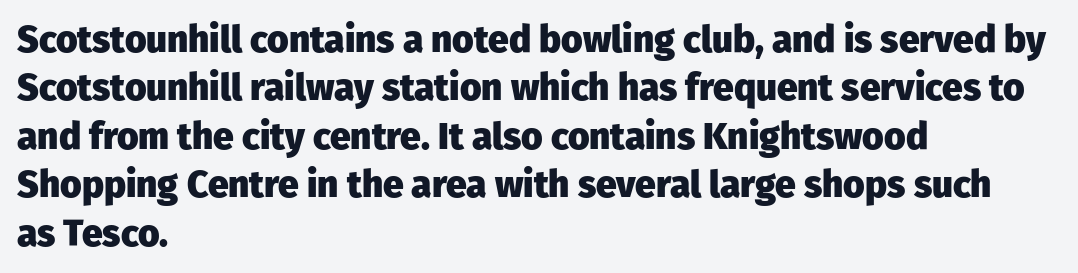
Q: Is the text bold? A: Yes.
Q: Is the text italic (slanted)? A: No, it is upright.
Q: Is the typeface a serif or a sans-serif typeface? A: Sans-serif.
Q: Is the text underlined? A: No.
Q: How is the paragraph aligned? A: Left-aligned.
Q: Is the spacing between letters normal or unusually wide? A: Normal.
Q: Is the spacing between lines tight, normal or loose? A: Normal.
Q: Width (condensed, normal, or wide)? A: Normal.
Q: Stroke contrast? A: Low.
Q: x-height? A: Medium.
Q: Monospaced? A: No.
